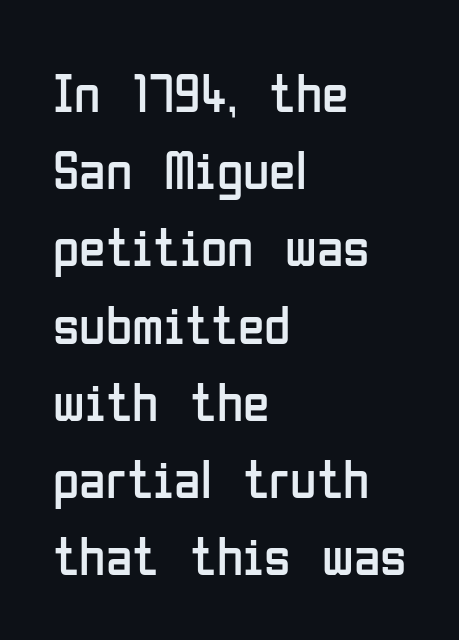
The image shows 54 px regular-weight, condensed sans-serif type, upright; set left-aligned, normal line spacing (1.43x), normal letter spacing, not underlined; low stroke contrast and a medium x-height.
